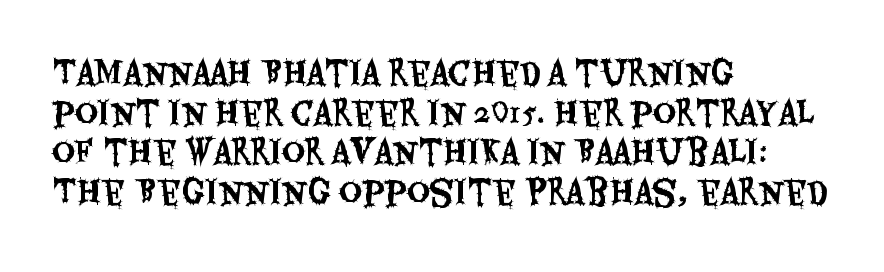
Q: Is the text italic (slanted)? A: No, it is upright.
Q: Is the typeface a serif or a sans-serif typeface? A: Sans-serif.
Q: Is the text underlined? A: No.
Q: How is the paragraph aligned? A: Left-aligned.
Q: Is the spacing between letters normal or unusually wide? A: Normal.
Q: Width (condensed, normal, or wide)? A: Condensed.
Q: Stroke contrast? A: Medium.
Q: x-height? A: Large.
Q: Monospaced? A: No.
